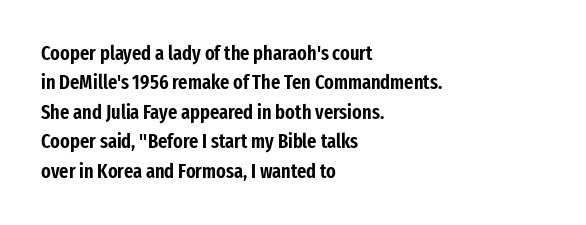
{"italic": "no", "underline": "no", "align": "left", "line_spacing": "normal", "line_spacing_ratio": 1.47, "letter_spacing": "normal", "letter_spacing_em": 0.0, "glyph_px": 20}
